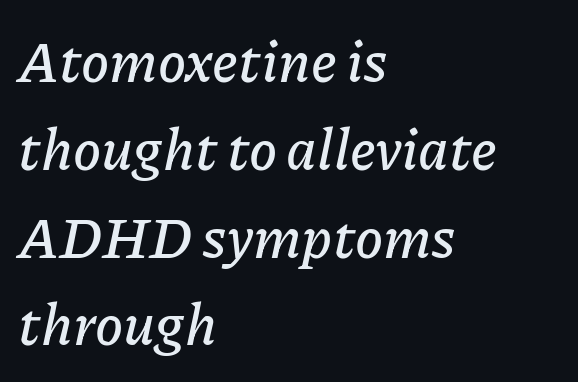
Baseline-to-baseline distance is the conventional proportion of letter height. The face used here has a pronounced slope to its letters. A student would call this left alignment; a typographer would say flush left, rag right. The face used here is rendered with its standard letterfit. Is this a fixed-width face? No — the glyphs have proportional, varying widths.
